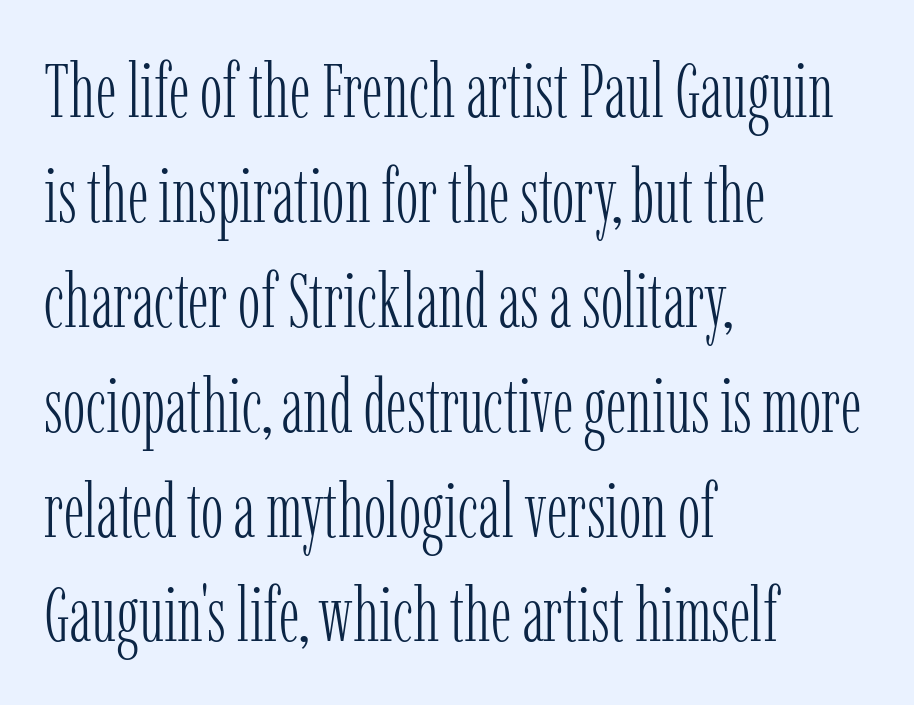
The image shows 76 px light, condensed serif type, upright; set left-aligned, normal line spacing (1.38x), normal letter spacing, not underlined; low stroke contrast and a medium x-height.
